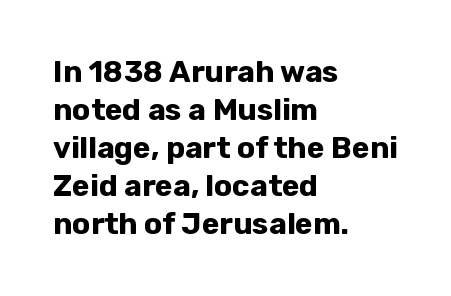
The image shows 30 px bold sans-serif type, upright; set left-aligned, normal line spacing (1.27x), normal letter spacing, not underlined; low stroke contrast and a medium x-height.
